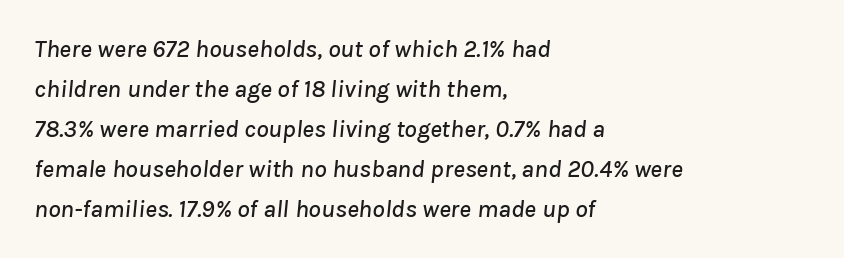
Q: Is the text italic (slanted)? A: Yes, it leans right by about 8 degrees.
Q: Is the text underlined? A: No.
Q: How is the paragraph aligned? A: Left-aligned.
Q: Is the spacing between letters normal or unusually wide? A: Normal.
Q: Is the spacing between lines tight, normal or loose? A: Normal.
